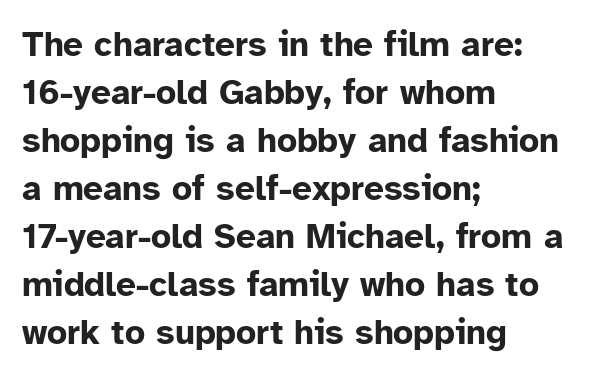
Is the block centered? No — it sits flush against the left margin. Is the type bold? Yes — the strokes are clearly thick and heavy. You can tell from the bare stems that sans-serif type was used. This sample has the flowing, uneven cadence of proportional lettering. The designer left line spacing at the default. Descenders hang freely into open space.
